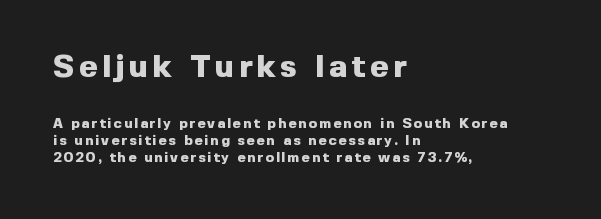
{"serif": "no", "italic": "no", "bold": "yes", "weight": "heavy", "width": "normal", "x_height": "medium", "monospaced": "no", "underline": "no", "align": "left", "line_spacing_ratio": 1.21, "larger_block": "first", "size_ratio": 2.29, "glyph_px": 32}
